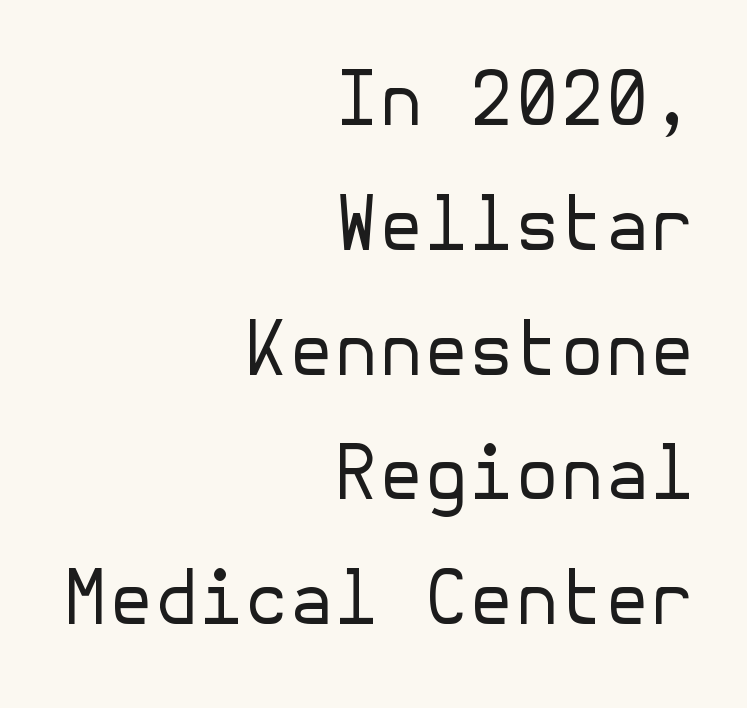
The image shows 73 px regular-weight sans-serif type, upright; set right-aligned, line spacing 1.71x, normal letter spacing, not underlined; low stroke contrast and a medium x-height.
